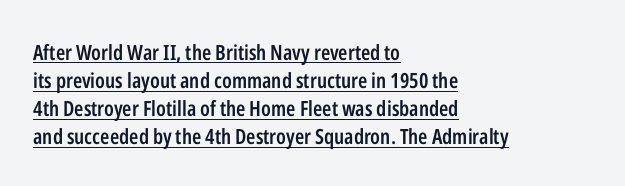
The image shows 21 px text type, upright; set left-aligned, normal line spacing (1.34x), normal letter spacing, underlined.
